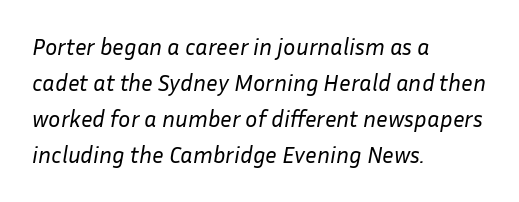
Q: Is the text bold? A: No.
Q: Is the text italic (slanted)? A: Yes, it leans right by about 10 degrees.
Q: Is the text underlined? A: No.
Q: How is the paragraph aligned? A: Left-aligned.
Q: Is the spacing between letters normal or unusually wide? A: Normal.
Q: Is the spacing between lines tight, normal or loose? A: Normal.
